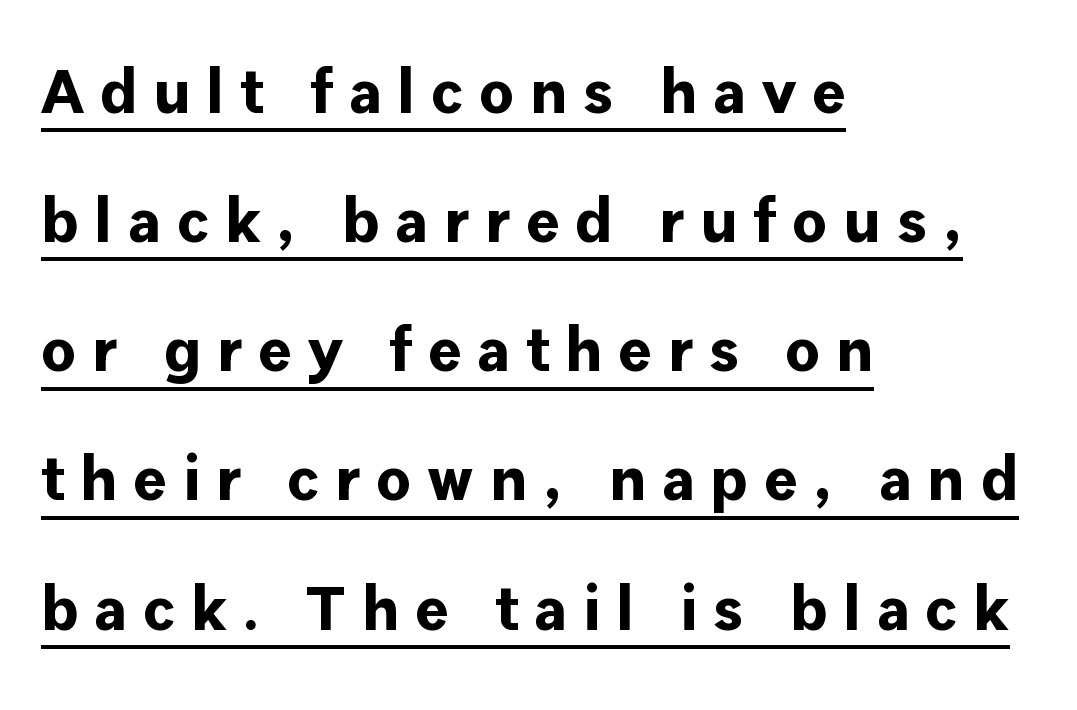
The image shows 63 px bold sans-serif type, upright; set left-aligned, loose line spacing (2.05x), unusually wide letter spacing (+0.25 em), underlined; low stroke contrast and a medium x-height.
